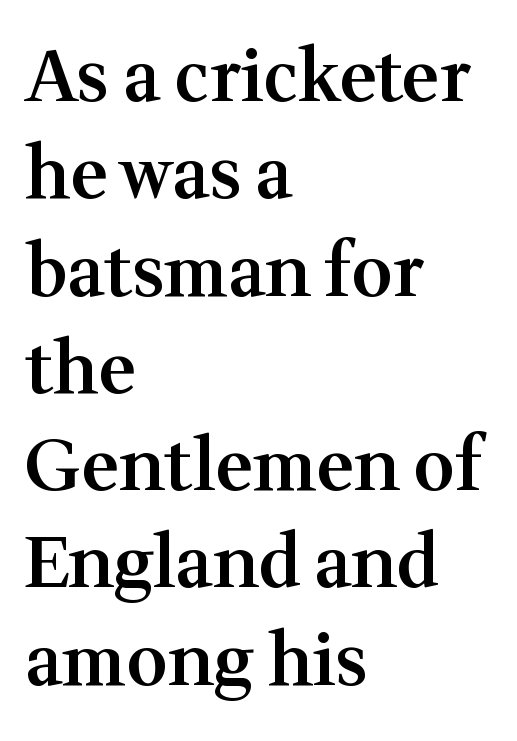
Q: Is the text bold? A: Semi-bold.
Q: Is the text italic (slanted)? A: No, it is upright.
Q: Is the typeface a serif or a sans-serif typeface? A: Serif.
Q: Is the text underlined? A: No.
Q: How is the paragraph aligned? A: Left-aligned.
Q: Is the spacing between letters normal or unusually wide? A: Normal.
Q: Is the spacing between lines tight, normal or loose? A: Normal.
Q: Width (condensed, normal, or wide)? A: Normal.
Q: Stroke contrast? A: Medium.
Q: x-height? A: Medium.
Q: Monospaced? A: No.
